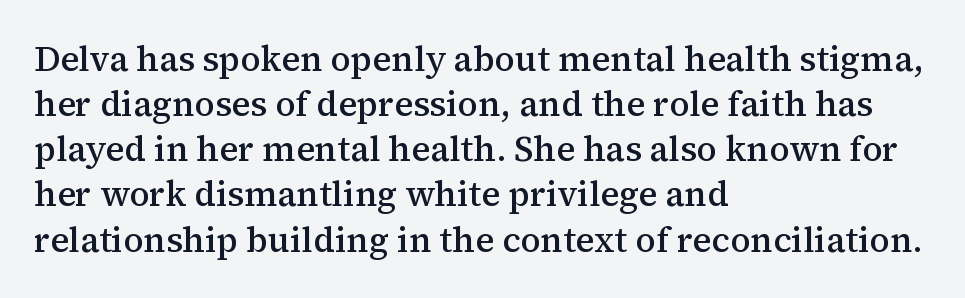
Compared with a centered layout, this one pins lines to the left instead. The strip under each line holds only bare page. Emphasis by weight is partial: semibold. The face used here is seriffed, in the tradition of book romans. Think of a printed novel: that variable character pitch is what you see here. This rendering leaves character spacing at its baseline value.
